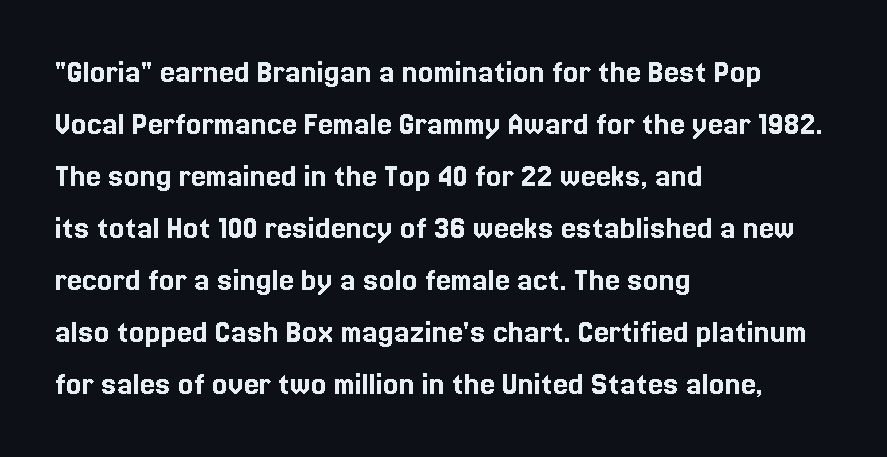
Q: Is the text italic (slanted)? A: No, it is upright.
Q: Is the text underlined? A: No.
Q: How is the paragraph aligned? A: Left-aligned.
Q: Is the spacing between letters normal or unusually wide? A: Normal.
Q: Is the spacing between lines tight, normal or loose? A: Normal.
Q: Width (condensed, normal, or wide)? A: Normal.
Q: x-height? A: Medium.
Q: Monospaced? A: No.
